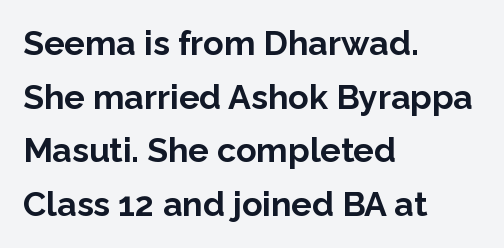
Q: Is the text bold? A: Yes.
Q: Is the text italic (slanted)? A: No, it is upright.
Q: Is the typeface a serif or a sans-serif typeface? A: Sans-serif.
Q: Is the text underlined? A: No.
Q: How is the paragraph aligned? A: Left-aligned.
Q: Is the spacing between letters normal or unusually wide? A: Normal.
Q: Is the spacing between lines tight, normal or loose? A: Normal.
Q: Width (condensed, normal, or wide)? A: Normal.
Q: Stroke contrast? A: Low.
Q: x-height? A: Medium.
Q: Monospaced? A: No.
